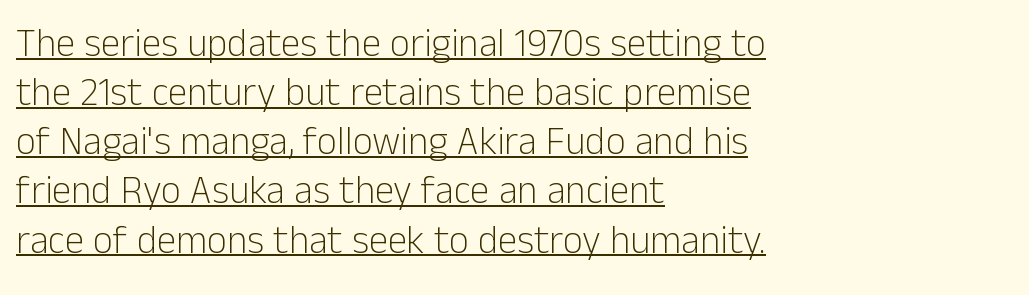
The image shows 39 px light sans-serif type, upright; set left-aligned, normal line spacing (1.26x), normal letter spacing, underlined; low stroke contrast and a medium x-height.
